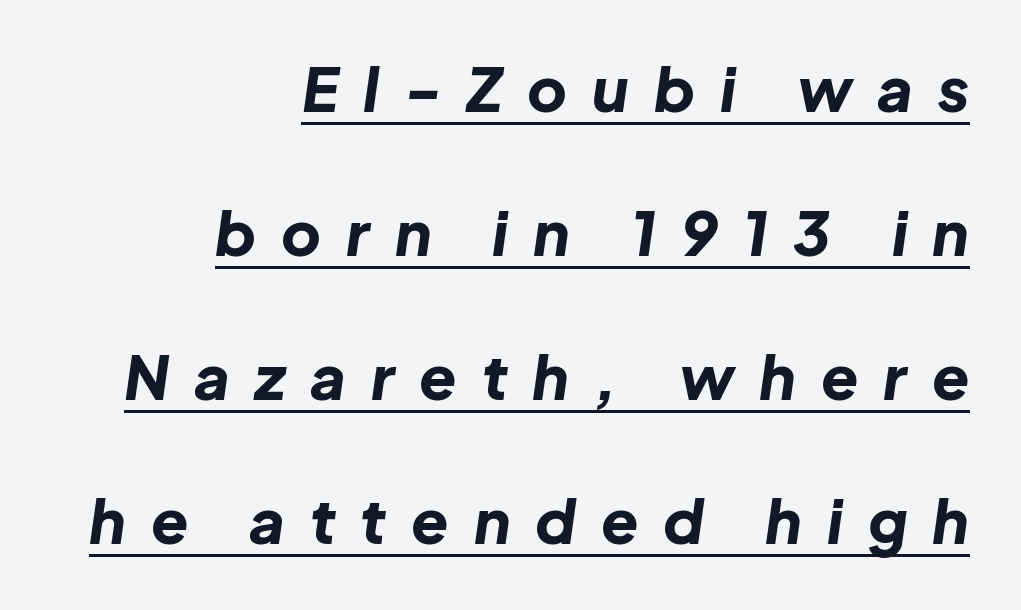
Q: Is the text bold? A: Yes.
Q: Is the text italic (slanted)? A: Yes, it leans right by about 8 degrees.
Q: Is the text underlined? A: Yes.
Q: How is the paragraph aligned? A: Right-aligned.
Q: Is the spacing between letters normal or unusually wide? A: Unusually wide.
Q: Is the spacing between lines tight, normal or loose? A: Loose.
Q: Width (condensed, normal, or wide)? A: Normal.
Q: Stroke contrast? A: Low.
Q: x-height? A: Medium.
Q: Monospaced? A: No.
